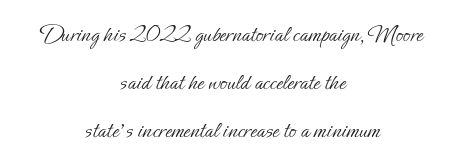
A great deal of white space separates one row of letters from the next. How are the letters spaced? Ordinarily, with no added tracking. Counters stay open thanks to moderate or lighter strokes. Underline: absent.
